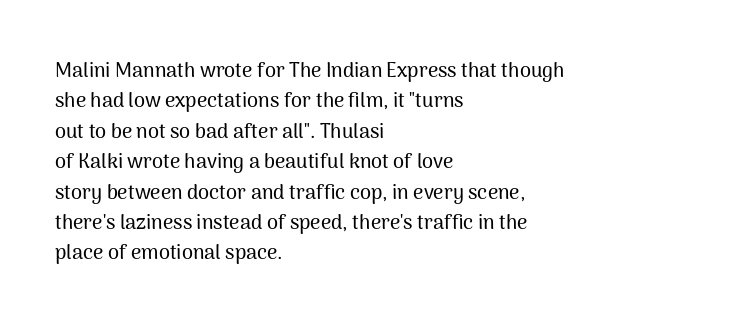
Characters follow at the spacing the type designer built in. The line-height multiplier appears to be the usual default. Just letters on the line, the space beneath them empty. It's the straight-up-and-down kind of type. Each line starts at the same left margin while the right side varies.
